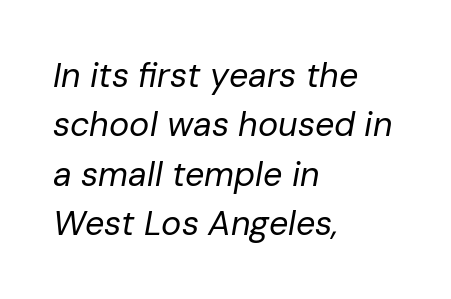
The face looks like a standard text weight, possibly lighter. Left-aligned paragraph, ragged on the right. Descenders are the only things crossing below the line. You can tell it's italic because the verticals aren't actually vertical. Interline gaps are of average width in this sample. Here the glyphs are tracked normally, forming tight word shapes.
